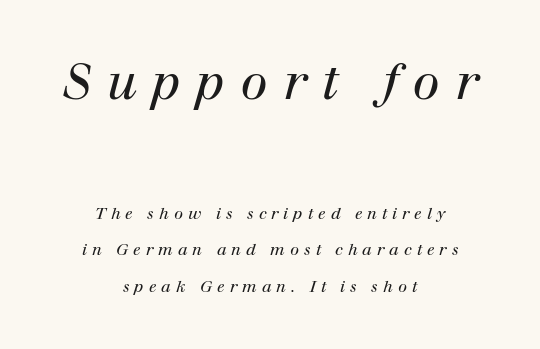
Q: Is the text bold? A: No.
Q: Is the text italic (slanted)? A: Yes, it leans right by about 12 degrees.
Q: Is the typeface a serif or a sans-serif typeface? A: Serif.
Q: Is the text underlined? A: No.
Q: How is the paragraph aligned? A: Centered.
Q: Is the spacing between letters normal or unusually wide? A: Unusually wide.
Q: Is the spacing between lines tight, normal or loose? A: Loose.
Q: Which block of text is set in a larger size, the first (top) or the second (bottom)? A: The first (top) one.
Q: Width (condensed, normal, or wide)? A: Normal.
Q: Stroke contrast? A: High.
Q: x-height? A: Medium.
Q: Monospaced? A: No.
